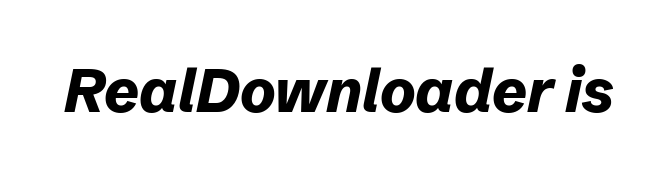
The image shows 60 px bold type, italic (leaning right); set normal letter spacing, not underlined; low stroke contrast and a medium x-height.
